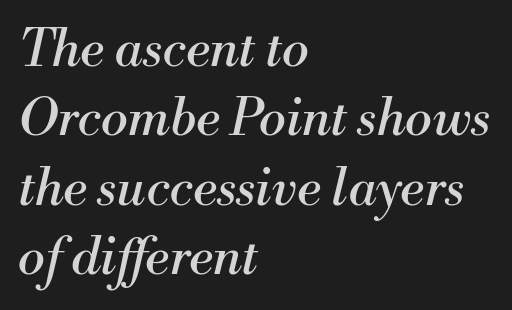
This is not heavy type; no bold has been used. Italic: yes, the glyphs are oblique. Line starts are locked; line ends wander. Regular leading. The face used here is proportionally spaced, like ordinary book or web type. Descender tails drop into unmarked territory.
